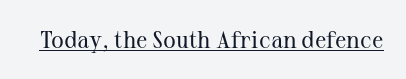
The image shows 24 px text type, upright; set normal letter spacing, underlined.
